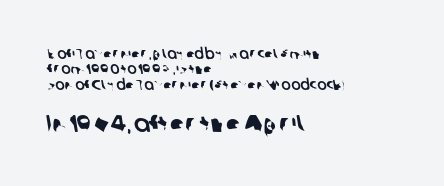
The image shows 24 px text type; set left-aligned, tight line spacing (1.09x), normal letter spacing, not underlined; the second (bottom) block is 1.71x larger.
